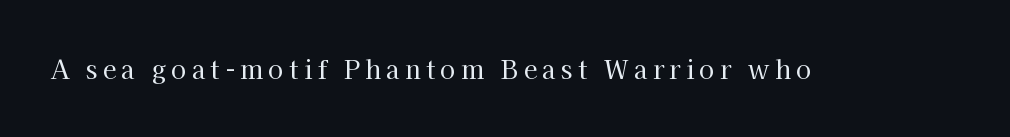
{"italic": "no", "bold": "no", "underline": "no", "letter_spacing": "wide", "letter_spacing_em": 0.21, "glyph_px": 25}
